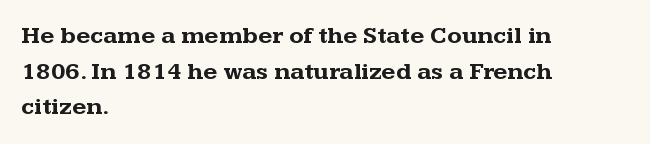
{"italic": "no", "bold": "yes", "underline": "no", "align": "left", "line_spacing": "normal", "line_spacing_ratio": 1.48, "letter_spacing": "normal", "letter_spacing_em": 0.0, "glyph_px": 24}
